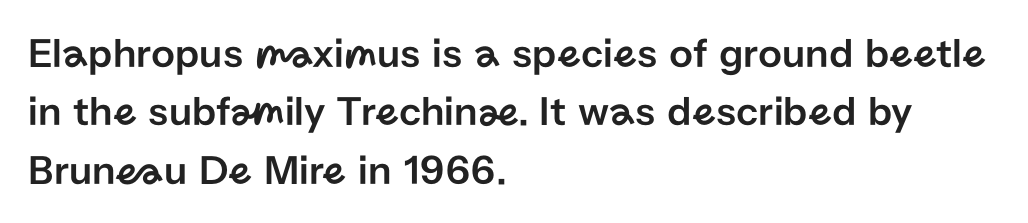
The image shows 42 px sans-serif type, upright; set left-aligned, normal line spacing (1.39x), normal letter spacing, not underlined; low stroke contrast and a medium x-height.
